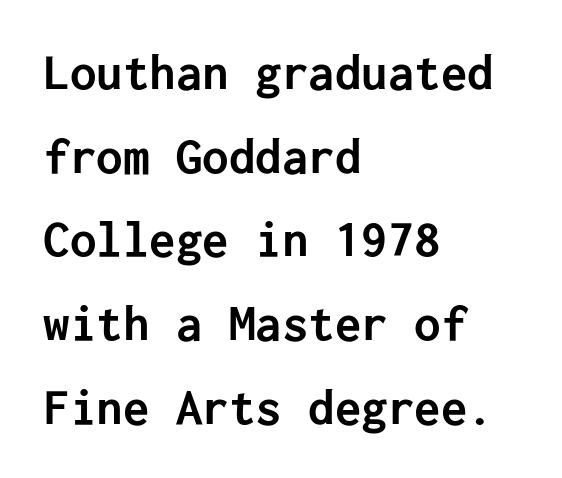
The image shows 53 px semibold sans-serif type, upright; set left-aligned, normal line spacing (1.58x), normal letter spacing, not underlined; low stroke contrast and a medium x-height.
